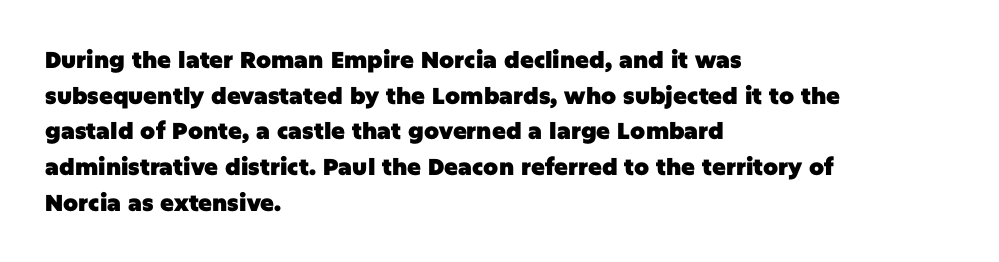
The image shows 23 px bold type, upright; set left-aligned, normal line spacing (1.55x), normal letter spacing, not underlined.
